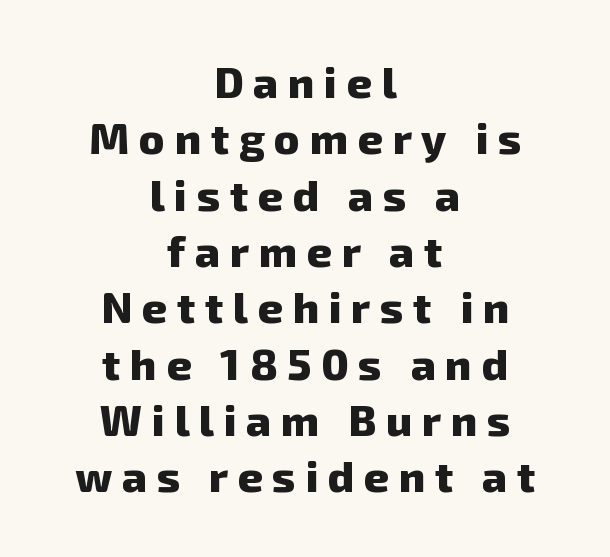
The text was rendered using a sans face with plain stroke endings. This sample is center-justified, so both line endings float freely. The letters are spread apart with noticeably loose tracking. This is heavy type, rendered in bold.
